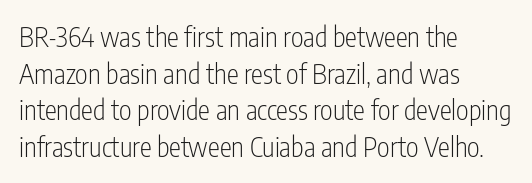
Q: Is the text bold? A: No.
Q: Is the text italic (slanted)? A: No, it is upright.
Q: Is the text underlined? A: No.
Q: How is the paragraph aligned? A: Left-aligned.
Q: Is the spacing between letters normal or unusually wide? A: Normal.
Q: Is the spacing between lines tight, normal or loose? A: Normal.
